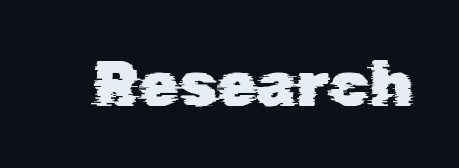
Do the characters align in a grid? No, the font is proportional. Words float on clear page, feet unadorned. The glyphs in this specimen are sans serif. Tracking here is standard; glyphs follow each other at the usual distance.
